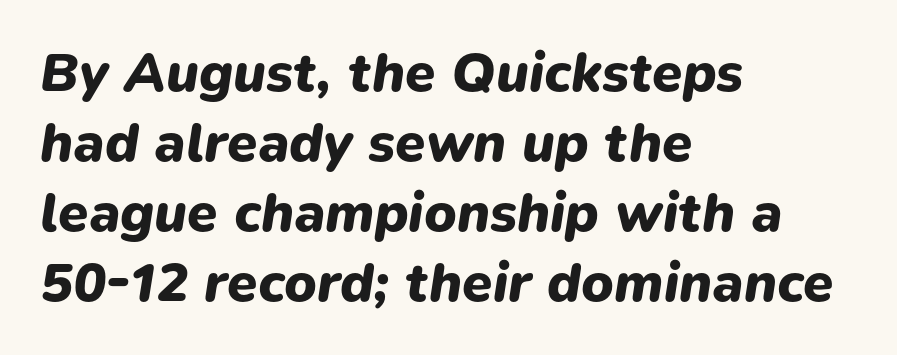
The image shows 55 px heavy type, italic (leaning right); set left-aligned, normal line spacing (1.27x), normal letter spacing, not underlined; low stroke contrast and a medium x-height.
